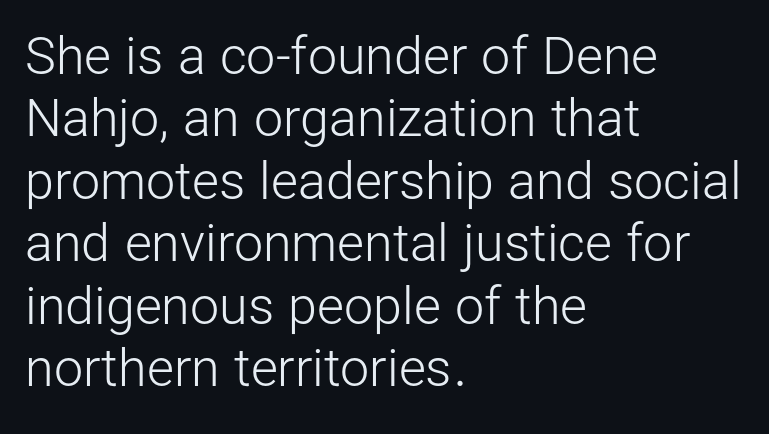
{"serif": "no", "italic": "no", "bold": "no", "weight": "light", "width": "normal", "stroke_contrast": "low", "x_height": "medium", "monospaced": "no", "underline": "no", "align": "left", "line_spacing_ratio": 1.2, "letter_spacing": "normal", "letter_spacing_em": 0.0, "glyph_px": 52}
